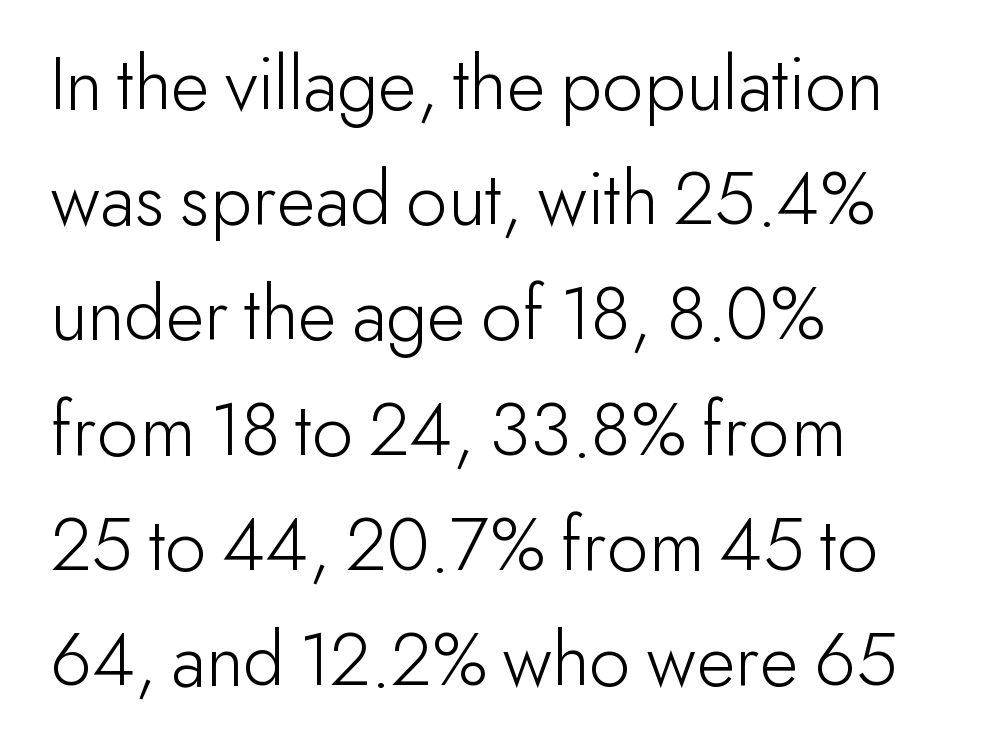
Q: Is the text bold? A: No.
Q: Is the text italic (slanted)? A: No, it is upright.
Q: Is the typeface a serif or a sans-serif typeface? A: Sans-serif.
Q: Is the text underlined? A: No.
Q: How is the paragraph aligned? A: Left-aligned.
Q: Is the spacing between letters normal or unusually wide? A: Normal.
Q: Is the spacing between lines tight, normal or loose? A: Normal.
Q: Width (condensed, normal, or wide)? A: Normal.
Q: Stroke contrast? A: Low.
Q: x-height? A: Small.
Q: Monospaced? A: No.
